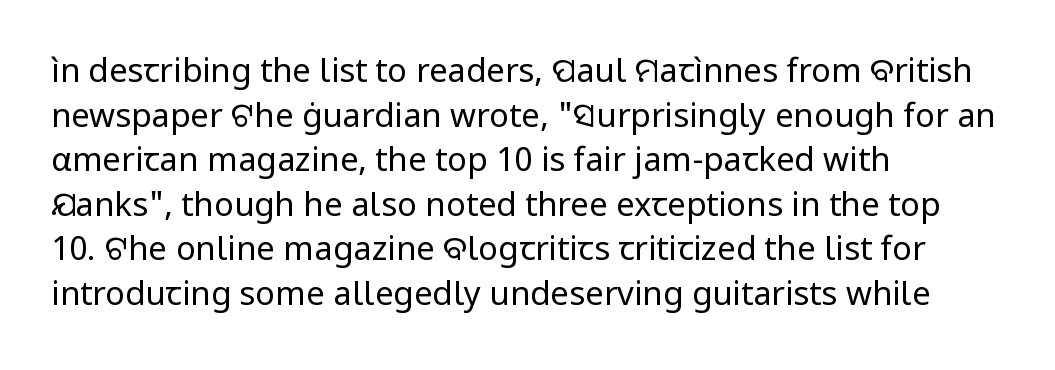
The image shows 33 px regular-weight sans-serif type, upright; set left-aligned, normal line spacing (1.35x), normal letter spacing, not underlined; low stroke contrast and a medium x-height.
